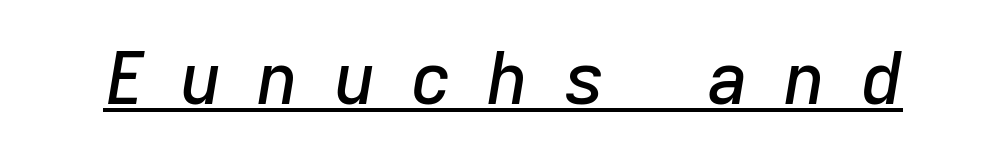
The image shows 72 px text type, italic (leaning right); set unusually wide letter spacing (+0.49 em), underlined; low stroke contrast and a medium x-height.
